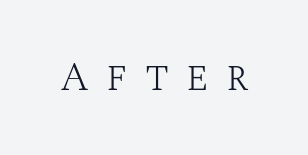
Q: Is the text bold? A: No.
Q: Is the text italic (slanted)? A: No, it is upright.
Q: Is the typeface a serif or a sans-serif typeface? A: Serif.
Q: Is the text underlined? A: No.
Q: Is the spacing between letters normal or unusually wide? A: Unusually wide.
Q: Width (condensed, normal, or wide)? A: Normal.
Q: Stroke contrast? A: Medium.
Q: x-height? A: Large.
Q: Monospaced? A: No.
